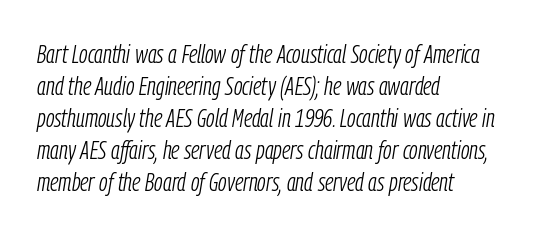
Letters have the restrained weight of plain body copy at most. Clear beneath every line of the passage. Horizontal alignment here is leftward, the default for most running prose. These lines were composed using italics. Letter spacing: default.
